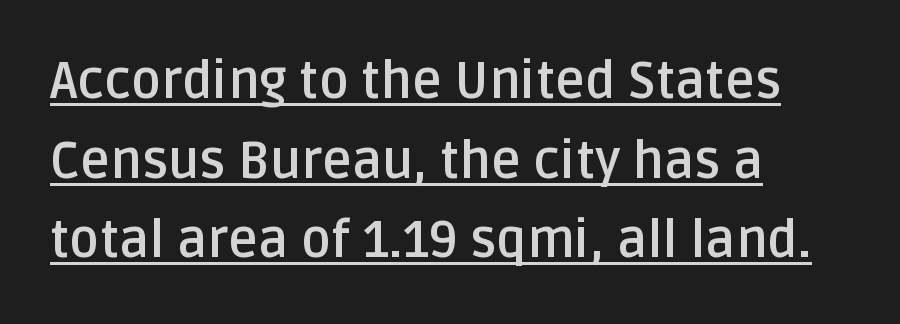
The tracking reads as untouched default to a designer's eye. This is heavy type, rendered in bold. What decoration does the sample have? An underline. Compared with a centered layout, this one pins lines to the left instead.
